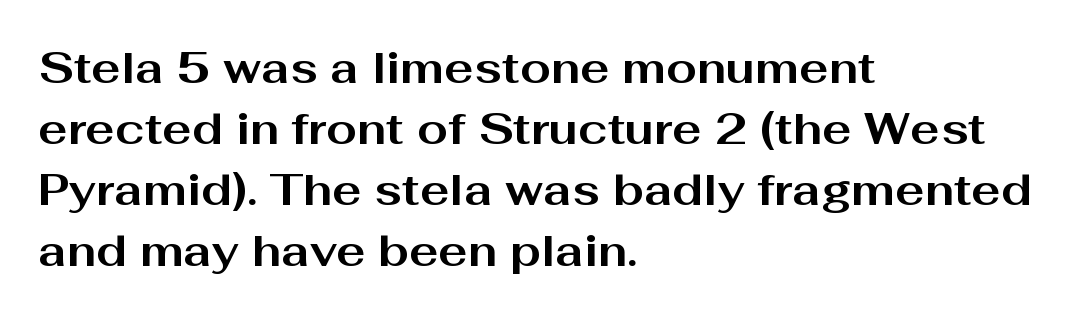
Q: Is the text bold? A: Yes.
Q: Is the text italic (slanted)? A: No, it is upright.
Q: Is the typeface a serif or a sans-serif typeface? A: Sans-serif.
Q: Is the text underlined? A: No.
Q: How is the paragraph aligned? A: Left-aligned.
Q: Is the spacing between letters normal or unusually wide? A: Normal.
Q: Is the spacing between lines tight, normal or loose? A: Normal.
Q: Width (condensed, normal, or wide)? A: Wide.
Q: Stroke contrast? A: Medium.
Q: x-height? A: Medium.
Q: Monospaced? A: No.
